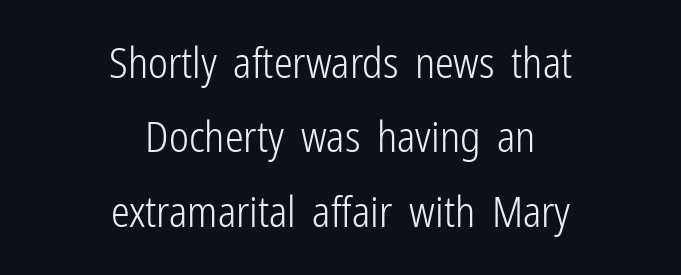
The image shows 42 px light, condensed sans-serif type, upright; set centered, line spacing 1.77x, normal letter spacing, not underlined; low stroke contrast and a medium x-height.
